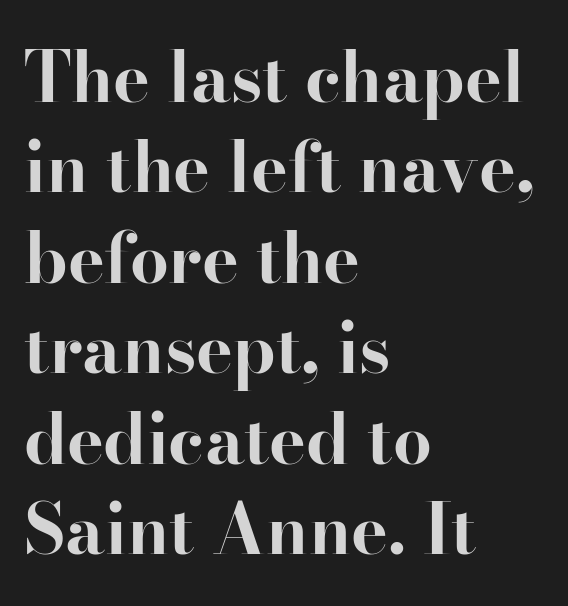
Q: Is the text bold? A: Yes.
Q: Is the text italic (slanted)? A: No, it is upright.
Q: Is the typeface a serif or a sans-serif typeface? A: Serif.
Q: Is the text underlined? A: No.
Q: How is the paragraph aligned? A: Left-aligned.
Q: Is the spacing between letters normal or unusually wide? A: Normal.
Q: Is the spacing between lines tight, normal or loose? A: Normal.
Q: Width (condensed, normal, or wide)? A: Normal.
Q: Stroke contrast? A: High.
Q: x-height? A: Small.
Q: Monospaced? A: No.
